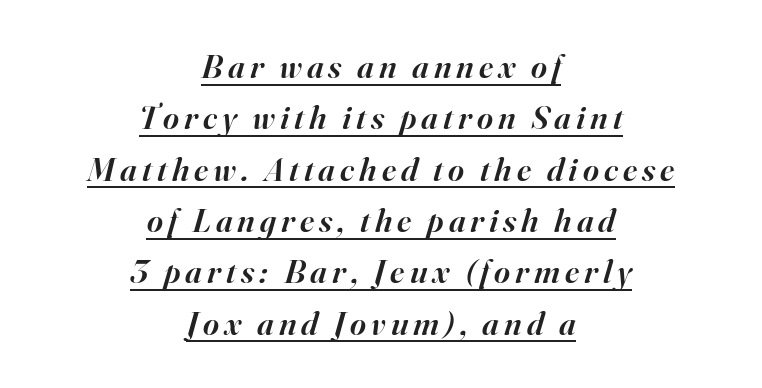
Q: Is the text bold? A: Semi-bold.
Q: Is the text italic (slanted)? A: Yes, it leans right by about 16 degrees.
Q: Is the typeface a serif or a sans-serif typeface? A: Serif.
Q: Is the text underlined? A: Yes.
Q: How is the paragraph aligned? A: Centered.
Q: Is the spacing between lines tight, normal or loose? A: Normal.
Q: Width (condensed, normal, or wide)? A: Normal.
Q: Stroke contrast? A: High.
Q: x-height? A: Small.
Q: Monospaced? A: No.
